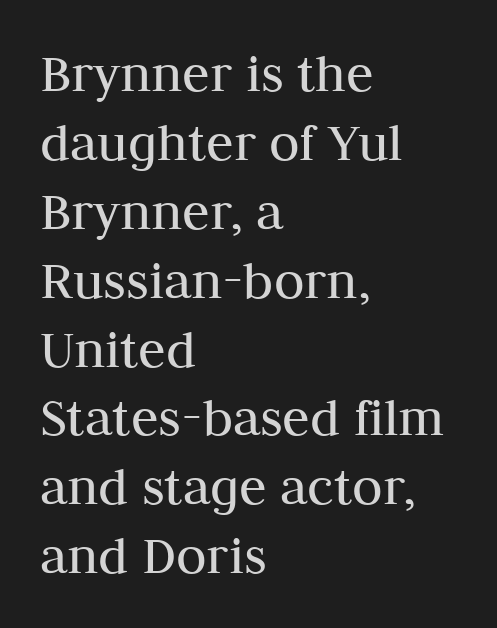
Note: serifs present on the glyphs. Letters have the restrained weight of plain body copy at most. Only glyphs here, with clear space below each row. This is the regular roman posture of the typeface. A student would call this left alignment; a typographer would say flush left, rag right.
